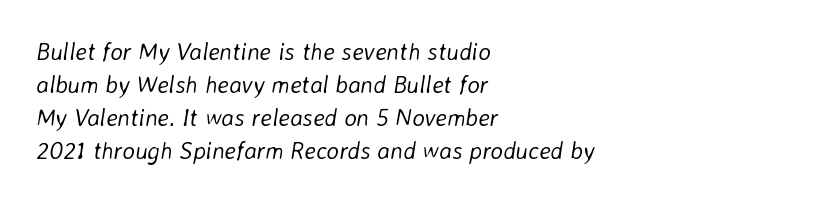
Q: Is the text bold? A: No.
Q: Is the text italic (slanted)? A: Yes, it leans right by about 8 degrees.
Q: Is the text underlined? A: No.
Q: How is the paragraph aligned? A: Left-aligned.
Q: Is the spacing between letters normal or unusually wide? A: Normal.
Q: Is the spacing between lines tight, normal or loose? A: Normal.
